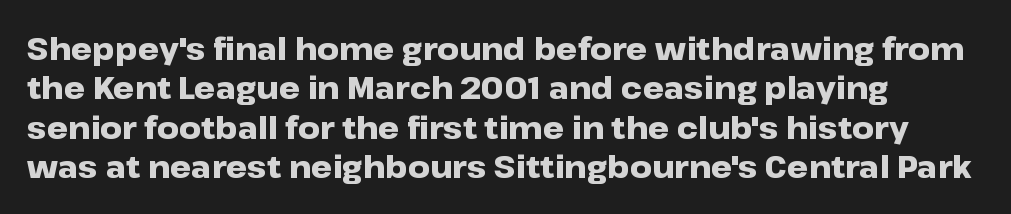
{"serif": "no", "italic": "no", "bold": "yes", "weight": "heavy", "width": "wide", "stroke_contrast": "low", "x_height": "medium", "monospaced": "no", "underline": "no", "line_spacing": "normal", "line_spacing_ratio": 1.31, "letter_spacing": "normal", "letter_spacing_em": 0.0, "glyph_px": 30}
